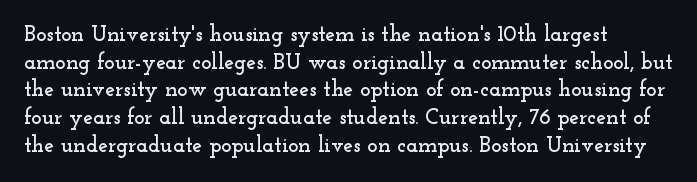
{"italic": "no", "underline": "no", "align": "left", "line_spacing": "normal", "line_spacing_ratio": 1.26, "letter_spacing": "normal", "letter_spacing_em": 0.0, "glyph_px": 22}
